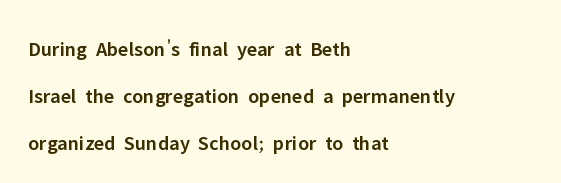
{"italic": "no", "bold": "semi", "underline": "no", "align": "left", "line_spacing": "loose", "line_spacing_ratio": 2.23, "letter_spacing": "normal", "letter_spacing_em": 0.0, "glyph_px": 21}
